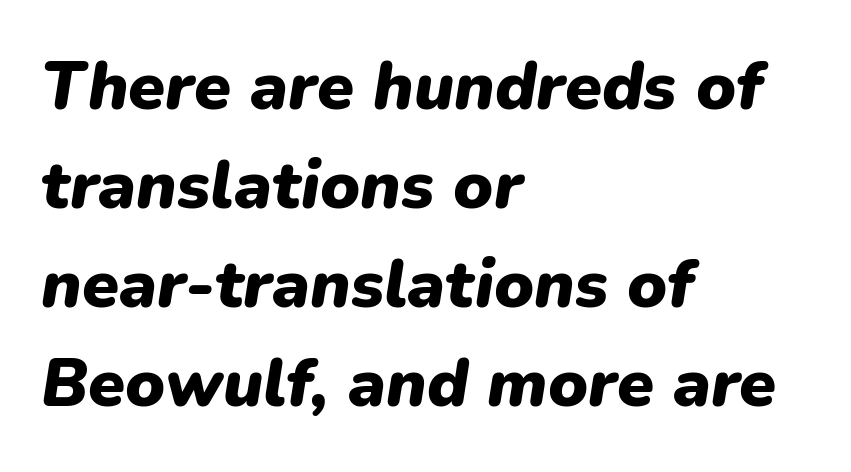
{"italic": "yes", "lean": "right", "slant_degrees": 9, "bold": "yes", "weight": "heavy", "width": "normal", "stroke_contrast": "low", "x_height": "medium", "monospaced": "no", "underline": "no", "align": "left", "line_spacing": "normal", "line_spacing_ratio": 1.48, "letter_spacing": "normal", "letter_spacing_em": 0.0, "glyph_px": 67}
